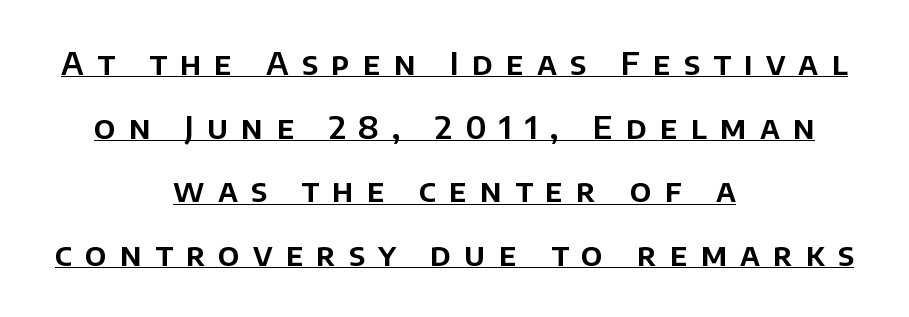
Q: Is the text italic (slanted)? A: No, it is upright.
Q: Is the typeface a serif or a sans-serif typeface? A: Sans-serif.
Q: Is the text underlined? A: Yes.
Q: How is the paragraph aligned? A: Centered.
Q: Is the spacing between letters normal or unusually wide? A: Unusually wide.
Q: Is the spacing between lines tight, normal or loose? A: Loose.
Q: Width (condensed, normal, or wide)? A: Normal.
Q: Stroke contrast? A: Low.
Q: x-height? A: Large.
Q: Monospaced? A: No.
